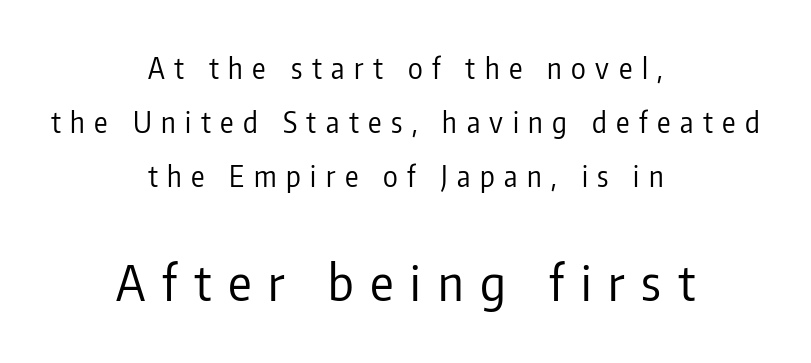
Honestly, the rows look like they've been pulled way apart. This sample uses a sans-serif face. One-word summary of the alignment: center. Of the two passages, the one underneath uses the larger point size.
